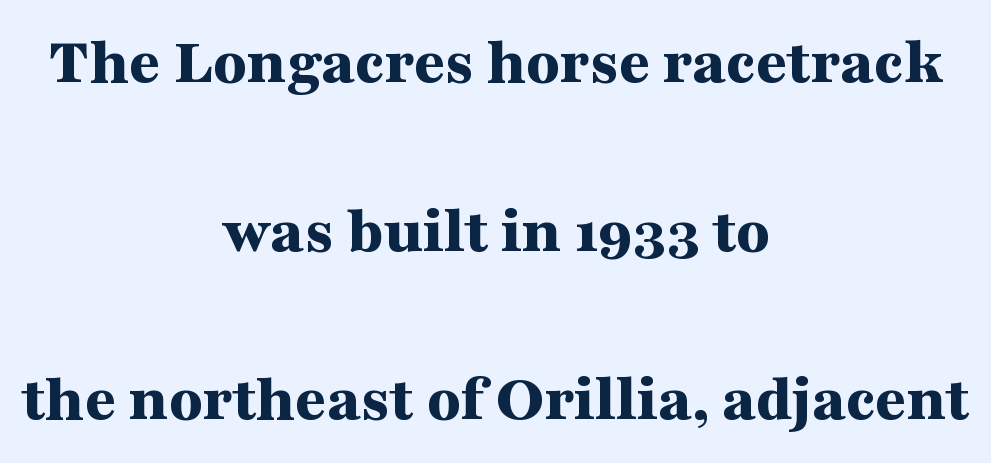
The image shows 68 px bold, wide serif type, upright; set centered, loose line spacing (2.48x), normal letter spacing, not underlined; medium stroke contrast and a medium x-height.
